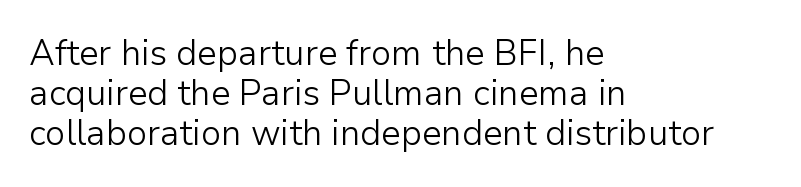
Unlike italic type, these characters show no tilt at all. Compared with typical paragraphs, the rows here are closer together. Reading down the block, your eye returns to a fixed left position each line. The type is set solid horizontally, with unmodified tracking. Stems here are at most as thick as an everyday book face. A sans-serif font was chosen for this passage.
